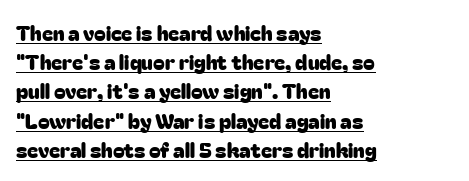
Q: Is the text italic (slanted)? A: No, it is upright.
Q: Is the text underlined? A: Yes.
Q: How is the paragraph aligned? A: Left-aligned.
Q: Is the spacing between letters normal or unusually wide? A: Normal.
Q: Is the spacing between lines tight, normal or loose? A: Normal.
